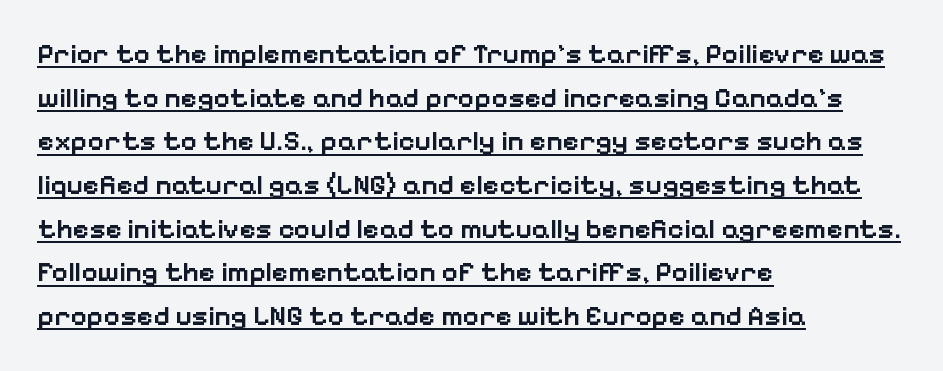
Q: Is the text bold? A: Semi-bold.
Q: Is the text italic (slanted)? A: No, it is upright.
Q: Is the typeface a serif or a sans-serif typeface? A: Sans-serif.
Q: Is the text underlined? A: Yes.
Q: How is the paragraph aligned? A: Left-aligned.
Q: Is the spacing between letters normal or unusually wide? A: Normal.
Q: Is the spacing between lines tight, normal or loose? A: Normal.
Q: Width (condensed, normal, or wide)? A: Normal.
Q: Stroke contrast? A: Low.
Q: x-height? A: Medium.
Q: Monospaced? A: No.
